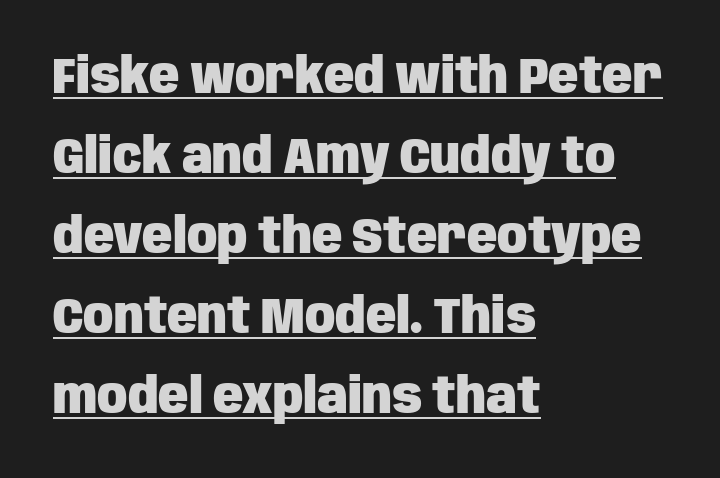
Q: Is the text bold? A: Yes.
Q: Is the text italic (slanted)? A: No, it is upright.
Q: Is the typeface a serif or a sans-serif typeface? A: Sans-serif.
Q: Is the text underlined? A: Yes.
Q: How is the paragraph aligned? A: Left-aligned.
Q: Is the spacing between letters normal or unusually wide? A: Normal.
Q: Is the spacing between lines tight, normal or loose? A: Normal.
Q: Width (condensed, normal, or wide)? A: Condensed.
Q: Stroke contrast? A: Low.
Q: x-height? A: Large.
Q: Monospaced? A: No.
